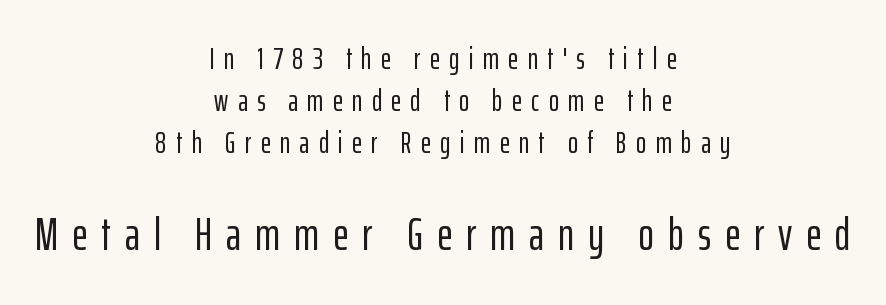
The image shows 47 px condensed sans-serif type, upright; set centered, normal line spacing (1.35x), unusually wide letter spacing (+0.3 em), not underlined; the second (bottom) block is 1.52x larger; low stroke contrast and a medium x-height.
